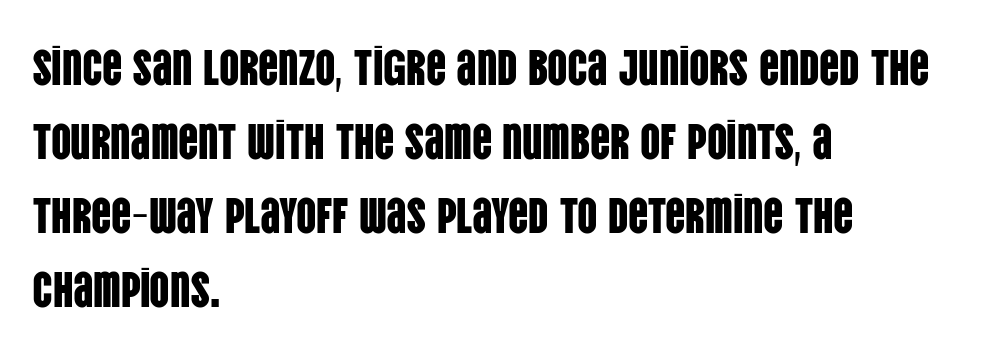
{"serif": "no", "italic": "no", "width": "condensed", "stroke_contrast": "low", "x_height": "large", "monospaced": "no", "underline": "no", "align": "left", "line_spacing": "normal", "line_spacing_ratio": 1.48, "letter_spacing": "normal", "letter_spacing_em": 0.0, "glyph_px": 50}
